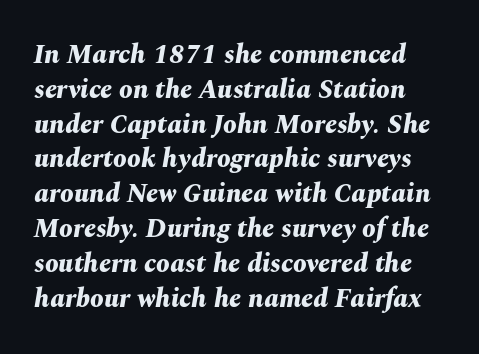
The image shows 27 px bold type, italic (leaning right); set normal line spacing (1.29x), normal letter spacing, not underlined.
